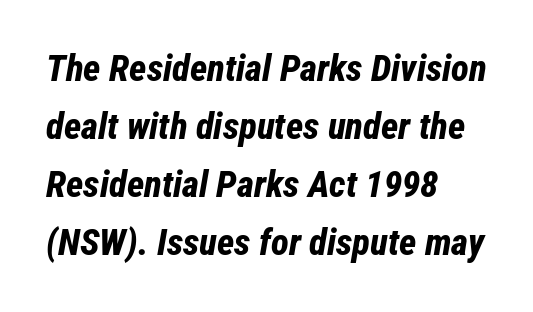
{"italic": "yes", "lean": "right", "slant_degrees": 12, "bold": "yes", "weight": "bold", "width": "condensed", "stroke_contrast": "low", "x_height": "medium", "monospaced": "no", "underline": "no", "align": "left", "line_spacing": "normal", "line_spacing_ratio": 1.57, "letter_spacing": "normal", "letter_spacing_em": 0.0, "glyph_px": 37}
